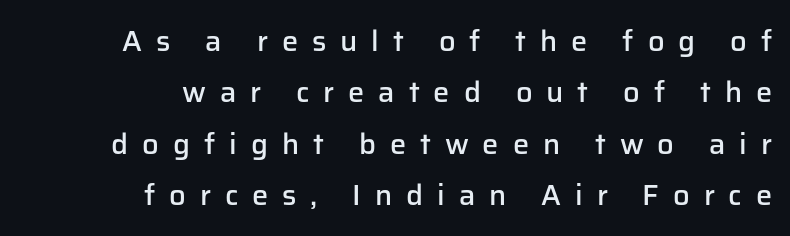
Q: Is the text bold? A: Semi-bold.
Q: Is the text italic (slanted)? A: No, it is upright.
Q: Is the typeface a serif or a sans-serif typeface? A: Sans-serif.
Q: Is the text underlined? A: No.
Q: How is the paragraph aligned? A: Right-aligned.
Q: Is the spacing between letters normal or unusually wide? A: Unusually wide.
Q: Width (condensed, normal, or wide)? A: Normal.
Q: Stroke contrast? A: Low.
Q: x-height? A: Medium.
Q: Monospaced? A: No.
